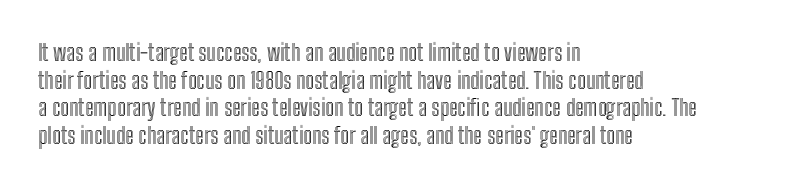
The image shows 23 px text type, upright; set left-aligned, line spacing 1.2x, normal letter spacing, not underlined.
